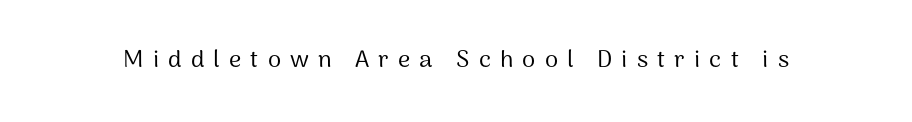
Posture: straight, roman, zero tilt. Quick note: underline off. Tracking value appears strongly positive — letters spread wide. Stems here are at most as thick as an everyday book face.
